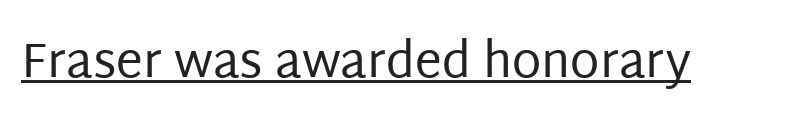
Q: Is the text bold? A: No.
Q: Is the text italic (slanted)? A: No, it is upright.
Q: Is the typeface a serif or a sans-serif typeface? A: Sans-serif.
Q: Is the text underlined? A: Yes.
Q: Is the spacing between letters normal or unusually wide? A: Normal.
Q: Width (condensed, normal, or wide)? A: Normal.
Q: Stroke contrast? A: Low.
Q: x-height? A: Large.
Q: Monospaced? A: No.
